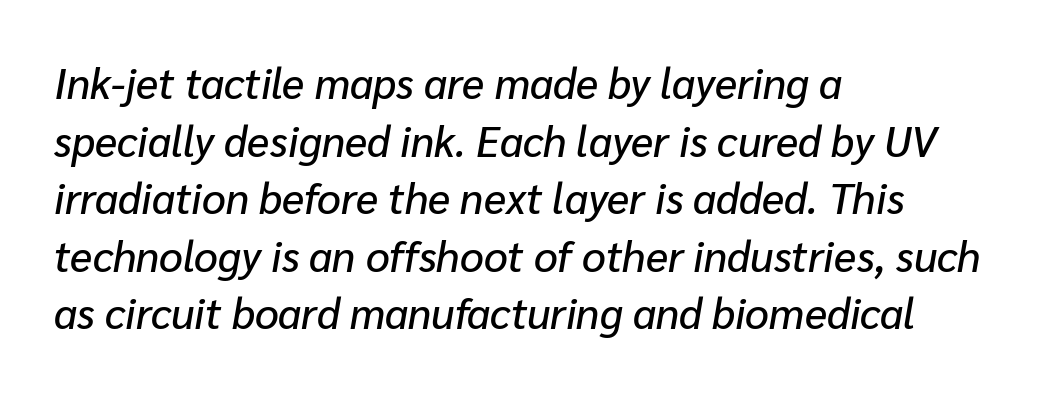
Words appear dense and cohesive because spacing is normal. Reading down the column, the eye jumps a familiar distance to each next line. The paragraph has a hard left edge and a soft right edge. Posture: slanted. Looks like regular typesetting: each glyph gets only the width it needs. Has an underline been added? It has not.
